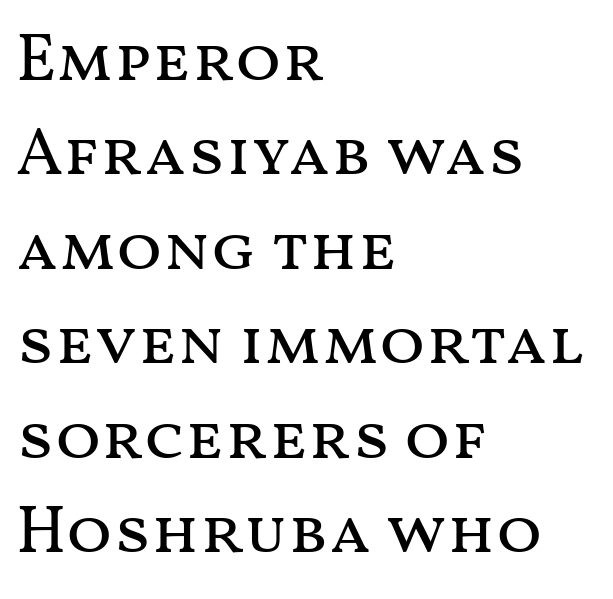
The strokes carry an ordinary text weight at most. Think of a printed novel: that variable character pitch is what you see here. Letter spacing: default. Honestly, the row spacing looks completely unremarkable.
